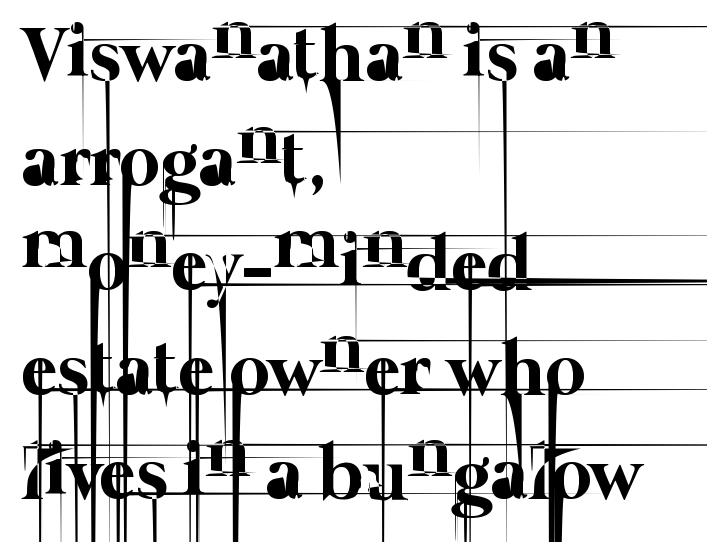
The image shows 78 px thin type; set left-aligned, normal line spacing (1.34x), normal letter spacing, not underlined; low stroke contrast and a medium x-height.
